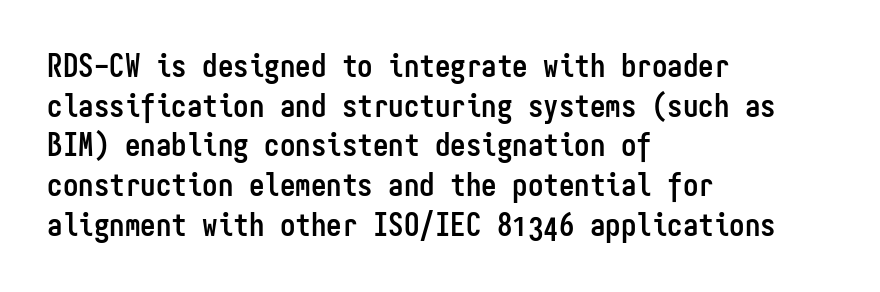
{"serif": "no", "italic": "no", "bold": "yes", "weight": "semibold", "width": "condensed", "stroke_contrast": "low", "x_height": "medium", "monospaced": "yes", "underline": "no", "align": "left", "line_spacing": "normal", "line_spacing_ratio": 1.28, "letter_spacing": "normal", "letter_spacing_em": 0.0, "glyph_px": 31}
